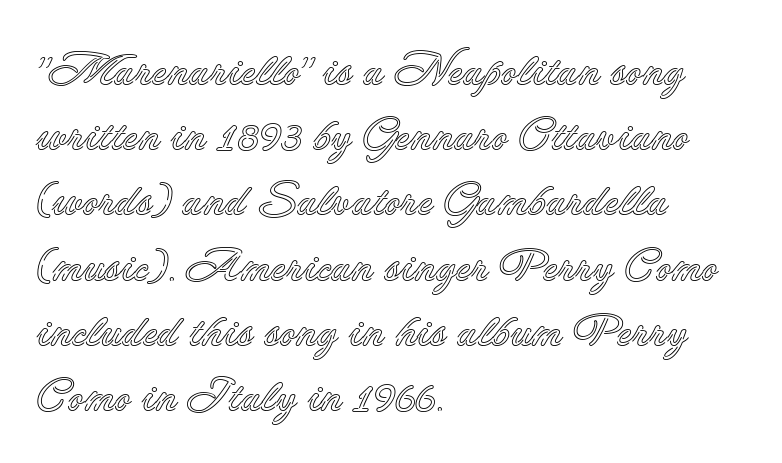
{"width": "normal", "x_height": "small", "monospaced": "no", "underline": "no", "align": "left", "line_spacing": "normal", "line_spacing_ratio": 1.45, "letter_spacing": "normal", "letter_spacing_em": 0.0, "glyph_px": 45}
